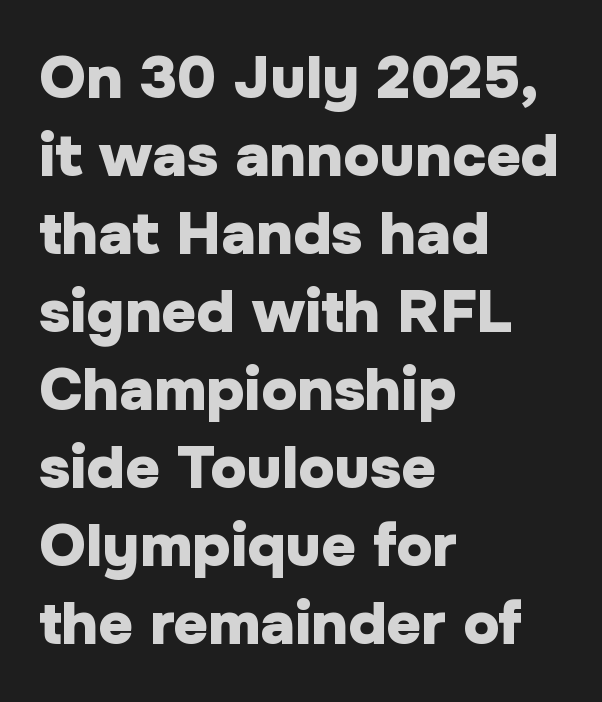
Q: Is the text bold? A: Yes.
Q: Is the text italic (slanted)? A: No, it is upright.
Q: Is the typeface a serif or a sans-serif typeface? A: Sans-serif.
Q: Is the text underlined? A: No.
Q: How is the paragraph aligned? A: Left-aligned.
Q: Is the spacing between letters normal or unusually wide? A: Normal.
Q: Is the spacing between lines tight, normal or loose? A: Normal.
Q: Width (condensed, normal, or wide)? A: Normal.
Q: Stroke contrast? A: Low.
Q: x-height? A: Medium.
Q: Monospaced? A: No.
